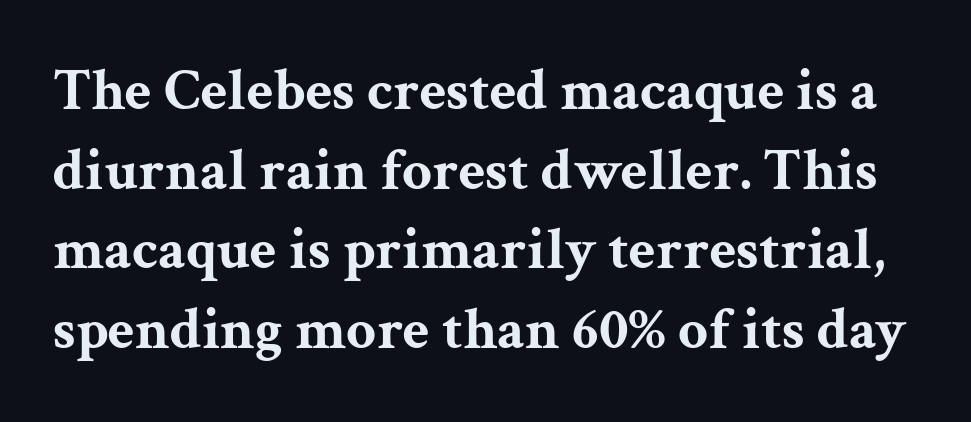
Interline gaps are of average width in this sample. Heft: maximum for text — a bold. Unmarked baselines from the first word to the last. Between one letter and the next there's only the usual sliver of space.
